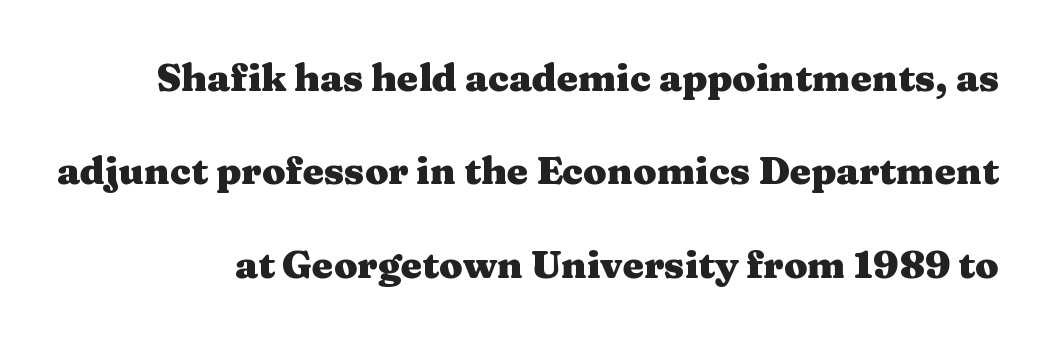
Little horizontal feet cap the strokes, marking this as serif type. Words float on clear page, feet unadorned. No extra tracking has been applied to these lines. Character widths vary here, with narrow letters taking less room than wide ones. The lettering holds an erect, upright posture throughout.
